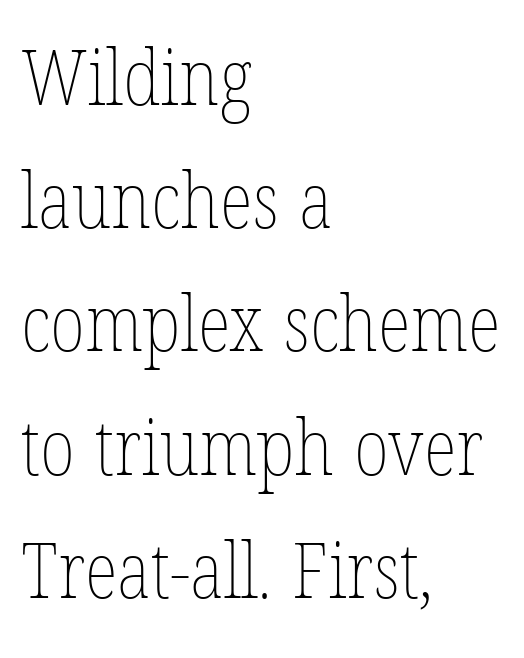
Q: Is the text bold? A: No.
Q: Is the text italic (slanted)? A: No, it is upright.
Q: Is the text underlined? A: No.
Q: How is the paragraph aligned? A: Left-aligned.
Q: Is the spacing between letters normal or unusually wide? A: Normal.
Q: Is the spacing between lines tight, normal or loose? A: Normal.
Q: Width (condensed, normal, or wide)? A: Condensed.
Q: Stroke contrast? A: Low.
Q: x-height? A: Medium.
Q: Monospaced? A: No.
